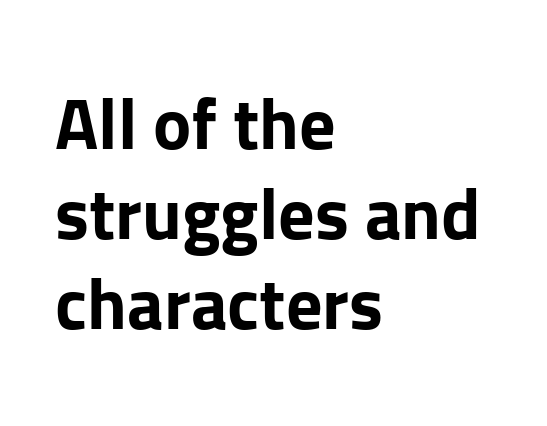
The image shows 72 px bold sans-serif type, upright; set left-aligned, normal line spacing (1.25x), normal letter spacing, not underlined; low stroke contrast and a medium x-height.
